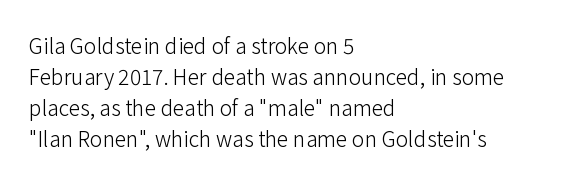
No chunkiness to these letters — they're not bold. The area under the type is left untouched. This rendering uses left alignment, leaving the right contour irregular. The font's upright variant was chosen for this text. Compared with typical body copy, the letter spacing here is the same.
